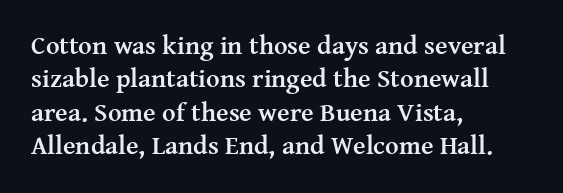
In terms of posture, this sample is upright. Look at the stroke-to-counter ratio: heavy, a bold. Notice how descenders clear the ascenders below comfortably — that's standard leading. The zone under the glyphs is completely vacant. The rendering keeps characters at their native spacing.
